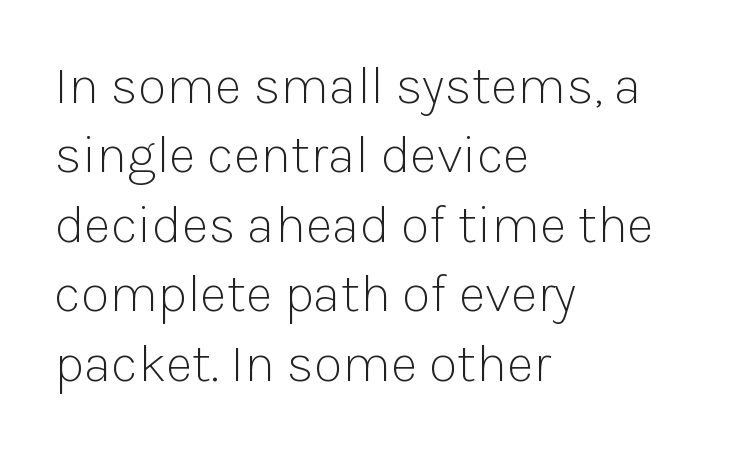
The passage shown stacks its lines at a standard gap. In CSS terms this would be text-align: left. Glance below the letters and you will spot only blank space. I'd call this a sans setting — the letters go barefoot. Letters have the restrained weight of plain body copy at most. Tall strokes in this sample are plumb rather than angled.
